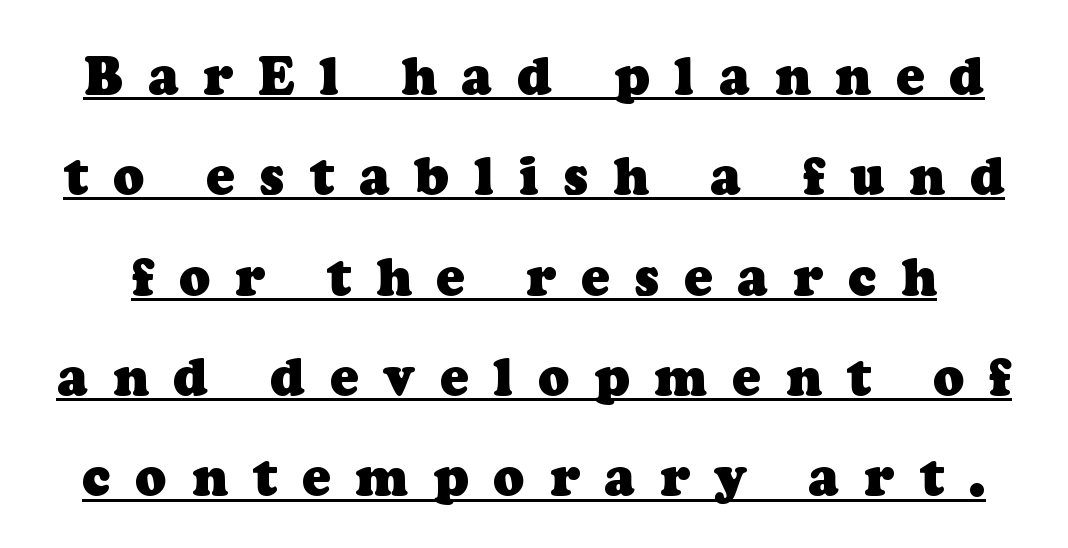
The image shows 52 px heavy serif type; set loose line spacing (1.93x), unusually wide letter spacing (+0.48 em), underlined; low stroke contrast and a medium x-height.
